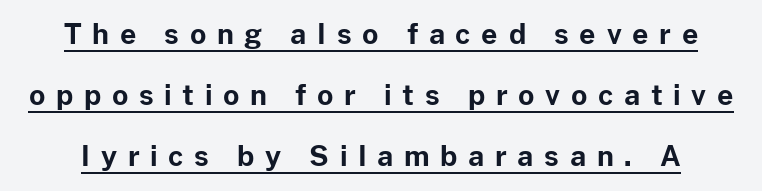
Inter-character spacing is expanded well beyond the font's built-in metrics. The specimen includes a rule beneath the text block's lines. Observe the absence of serifs on each vertical stroke in this sample. This is roman type, the default non-slanted kind.
